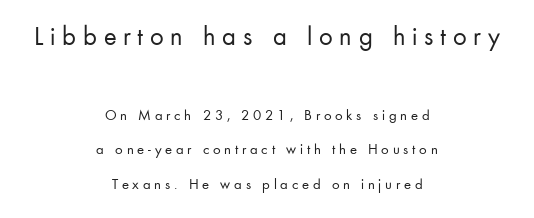
The image shows 27 px text type, upright; set centered, loose line spacing (2.3x), unusually wide letter spacing (+0.25 em), not underlined; the first (top) block is 1.8x larger.
